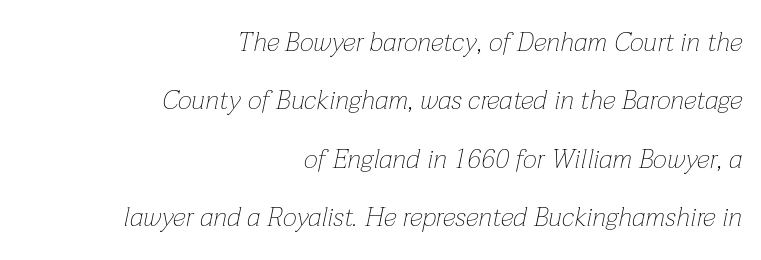
Q: Is the text bold? A: No.
Q: Is the text italic (slanted)? A: Yes, it leans right by about 12 degrees.
Q: Is the text underlined? A: No.
Q: How is the paragraph aligned? A: Right-aligned.
Q: Is the spacing between letters normal or unusually wide? A: Normal.
Q: Is the spacing between lines tight, normal or loose? A: Loose.
